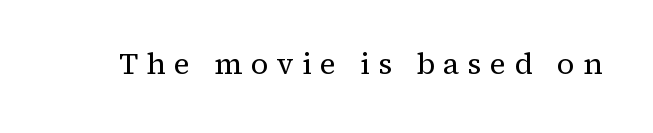
It's the straight-up-and-down kind of type. Regarding serifs, this sample has them. The face used here is rendered with a markedly widened letterfit. These lines are rendered in a variable-pitch font.
